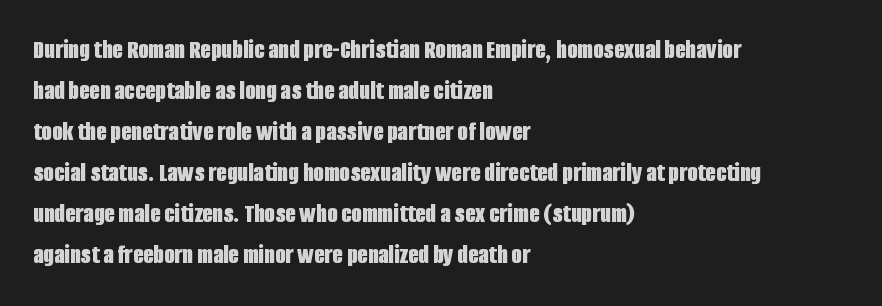
Line beginnings align vertically; line endings do not. Between one letter and the next there's only the usual sliver of space. Notice how descenders clear the ascenders below comfortably — that's standard leading. Does the lettering tilt? It doesn't — this is upright. Letters rest on an invisible, unmarked baseline.
